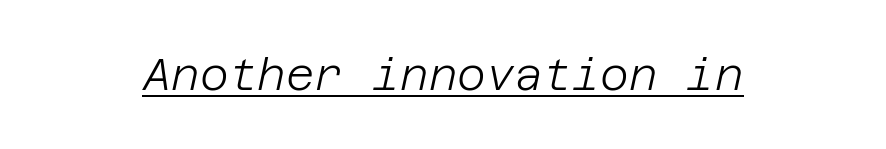
Q: Is the text bold? A: No.
Q: Is the text italic (slanted)? A: Yes, it leans right by about 12 degrees.
Q: Is the text underlined? A: Yes.
Q: Is the spacing between letters normal or unusually wide? A: Normal.
Q: Width (condensed, normal, or wide)? A: Normal.
Q: Stroke contrast? A: Low.
Q: x-height? A: Large.
